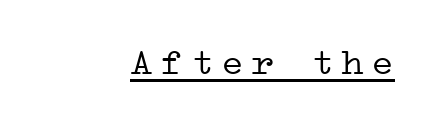
This rendering employs a face with finishing strokes, i.e., a serif. Stroke thickness stays within the range of a standard reading face or lighter. This rendering uses right alignment, leaving the left contour irregular. The lettering holds an erect, upright posture throughout. These characters rest on top of a visible drawn line.
